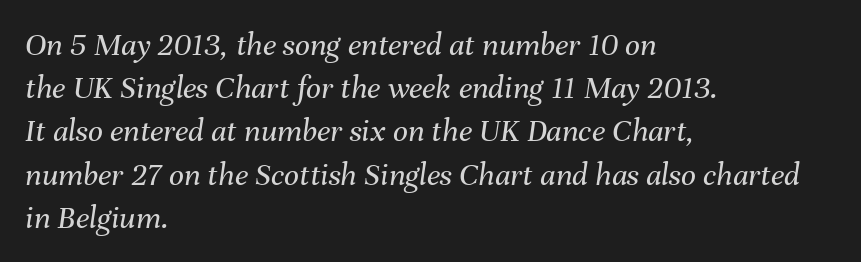
Q: Is the text bold? A: No.
Q: Is the text italic (slanted)? A: Yes, it leans right by about 8 degrees.
Q: Is the text underlined? A: No.
Q: How is the paragraph aligned? A: Left-aligned.
Q: Is the spacing between letters normal or unusually wide? A: Normal.
Q: Is the spacing between lines tight, normal or loose? A: Normal.
Q: Width (condensed, normal, or wide)? A: Normal.
Q: Stroke contrast? A: Medium.
Q: x-height? A: Medium.
Q: Monospaced? A: No.
